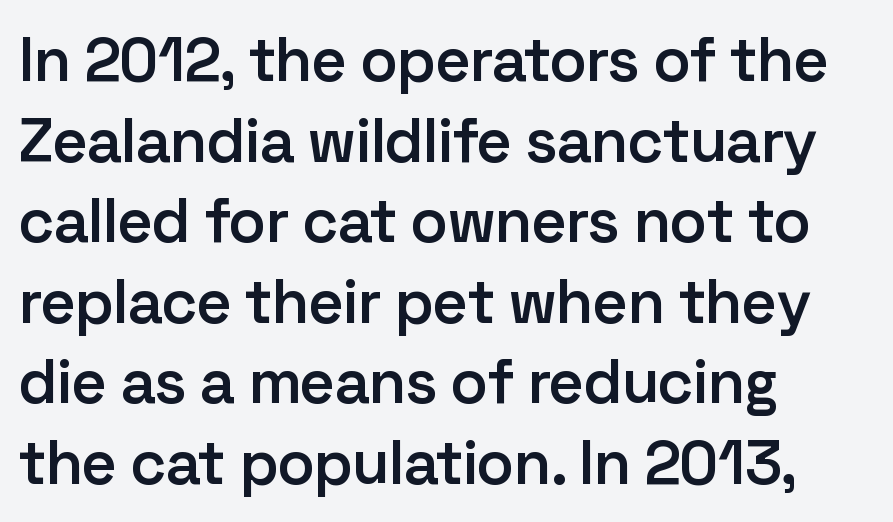
These words are printed semibold, heavier than regular yet not bold. The letters sit at their default tracking, neither squeezed nor spread. Observe the absence of serifs on each vertical stroke in this sample. A classic flush-left, rag-right setting is used for this passage. The strip under each line holds only bare page.
